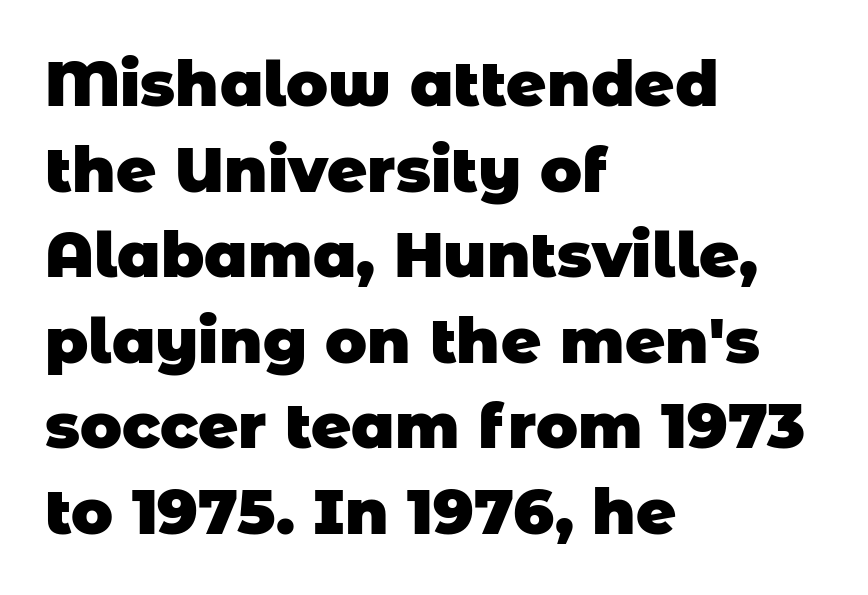
This sample has the flowing, uneven cadence of proportional lettering. This sample uses plain, unmodified letter spacing. Visually the block forms a straight wall on the left and a jagged coastline on the right. No feet cap the strokes, marking this as sans-serif type. A dark, heavy texture on the line: the type is bold. Clear beneath every line of the passage.
